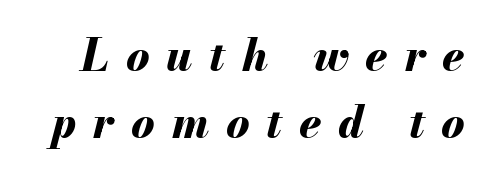
Look at the tracking — it's clearly loosened, letters drifting apart. It's the slanting kind of type. This is heavy type, rendered in bold. Note the varied advance widths — an 'i' is clearly narrower than an 'm'. Is there much room between lines? A standard amount, neither cramped nor airy. Descender tails drop into unmarked territory.
